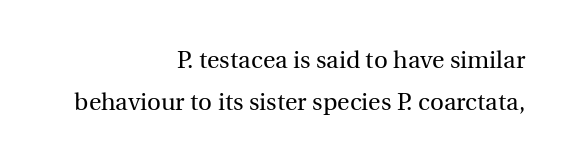
The image shows 24 px text type, upright; set right-aligned, line spacing 1.76x, normal letter spacing, not underlined.
